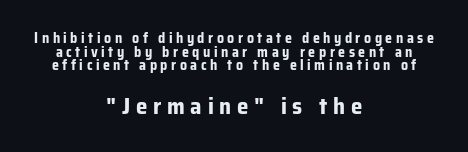
The zone under the glyphs is completely vacant. The letters in the lower block stand taller than those in the block above. The line-height multiplier appears low, near solid setting. Here the glyphs are tracked loosely, breaking word shapes into spaced letters.
